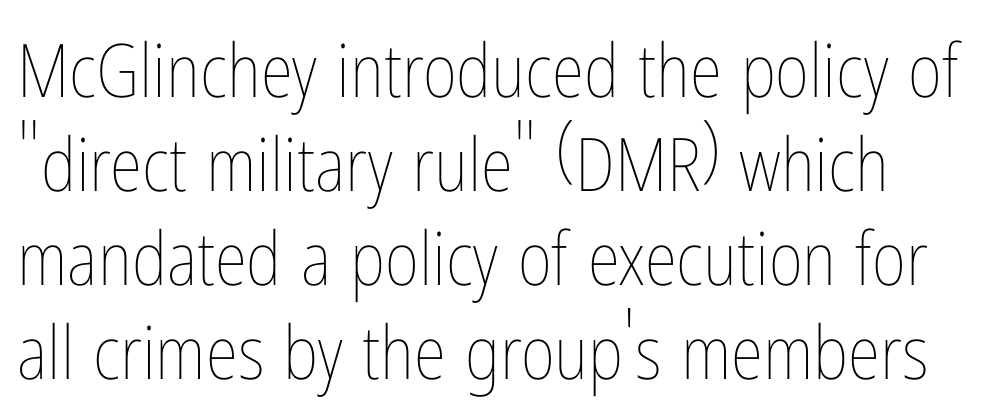
{"italic": "no", "bold": "no", "weight": "thin", "width": "condensed", "stroke_contrast": "low", "x_height": "medium", "monospaced": "no", "underline": "no", "line_spacing": "normal", "line_spacing_ratio": 1.27, "letter_spacing": "normal", "letter_spacing_em": 0.0, "glyph_px": 74}
